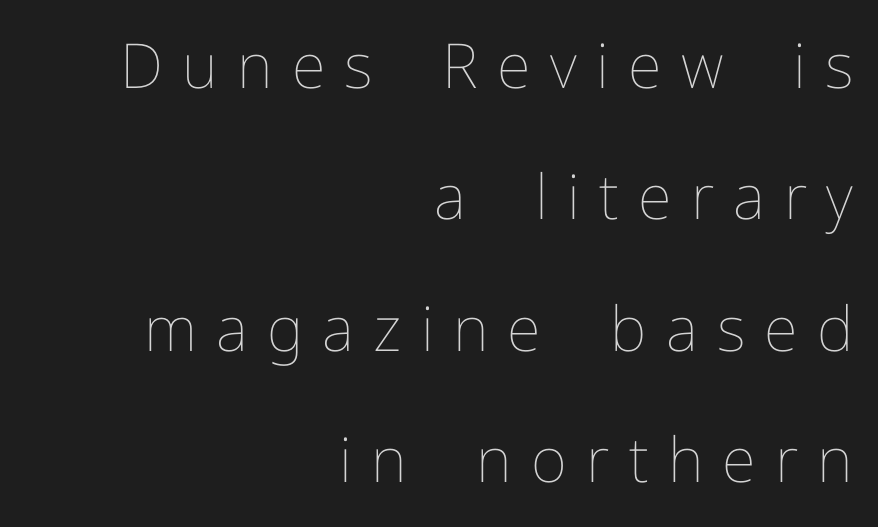
Q: Is the text bold? A: No.
Q: Is the text italic (slanted)? A: No, it is upright.
Q: Is the text underlined? A: No.
Q: How is the paragraph aligned? A: Right-aligned.
Q: Is the spacing between letters normal or unusually wide? A: Unusually wide.
Q: Is the spacing between lines tight, normal or loose? A: Loose.
Q: Width (condensed, normal, or wide)? A: Normal.
Q: Stroke contrast? A: Low.
Q: x-height? A: Medium.
Q: Monospaced? A: No.
